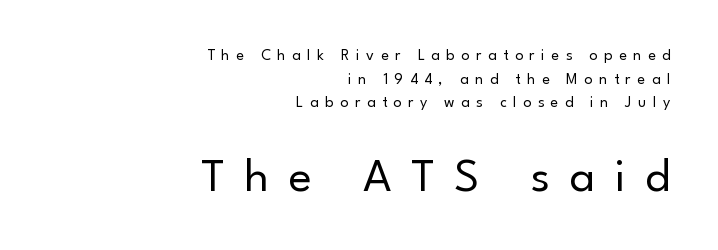
These glyphs show unthickened strokes, regular width or finer. The passage shown is typed in a proportional face where columns would drift. The tracking jumps out immediately: characters are airy and widely separated. The area under the type is left untouched.
